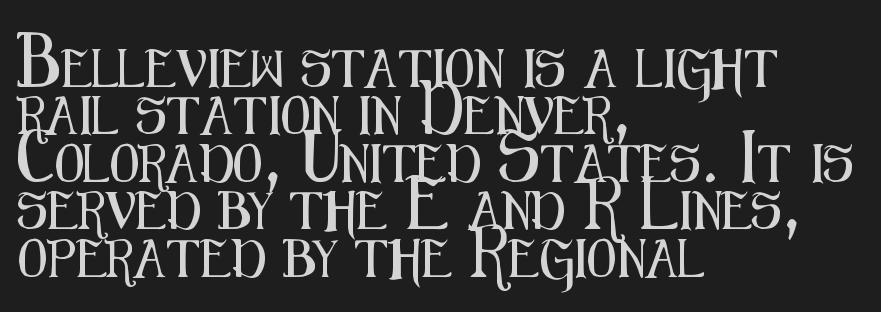
The specimen reads as upright at a glance. This sample has the flowing, uneven cadence of proportional lettering. Each line starts at the same left margin while the right side varies. The specimen omits any rule beneath the text block's lines. The rendering uses a moderate line-height, typical for paragraphs.
